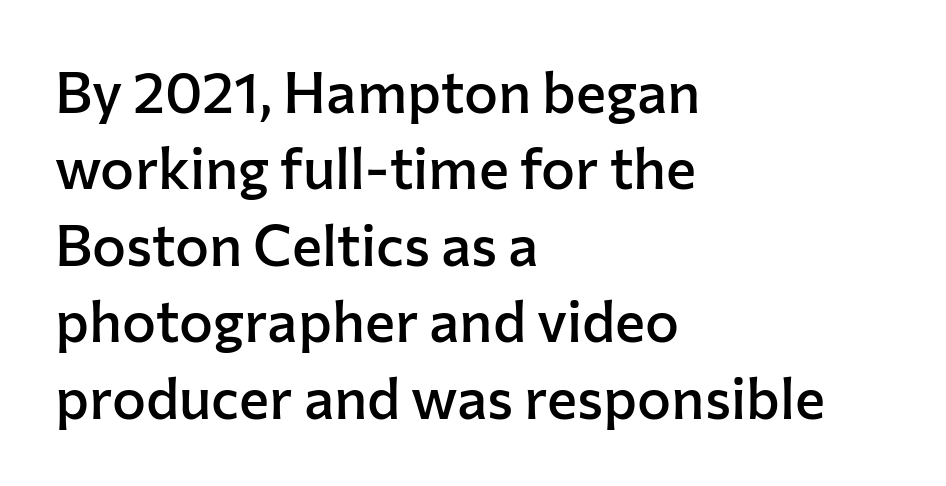
The image shows 57 px semibold sans-serif type, upright; set left-aligned, normal line spacing (1.34x), normal letter spacing, not underlined; low stroke contrast and a medium x-height.
